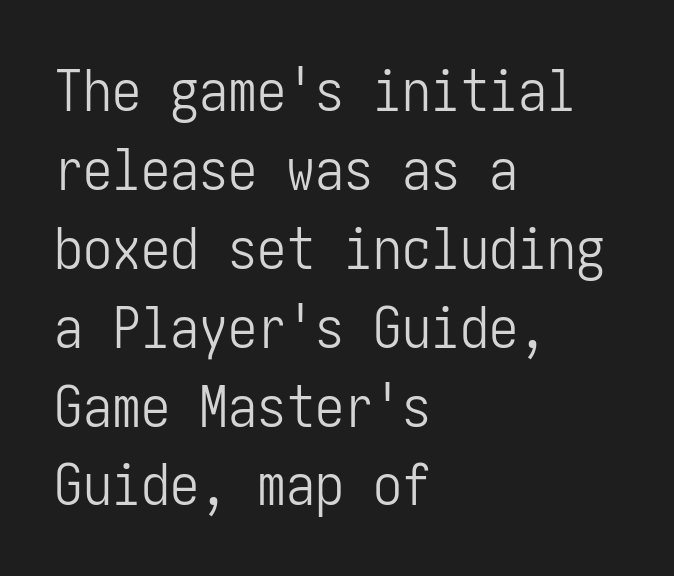
The rendering anchors every line to the left-hand side. Notice how the stems are strictly vertical — no italics here. The string is rendered with underlining switched off. This sample keeps an unexceptional amount of space between lines. Weight class: somewhere from thin through regular. Serifs: no, the terminals of the letterforms are clean.
